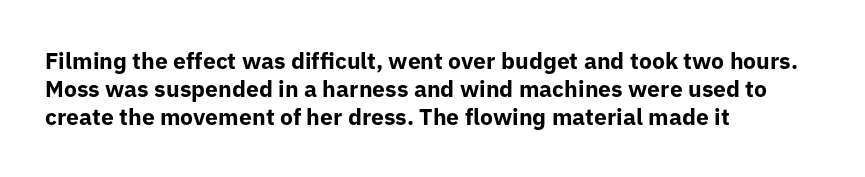
The image shows 23 px bold type, upright; set left-aligned, line spacing 1.21x, normal letter spacing, not underlined.
